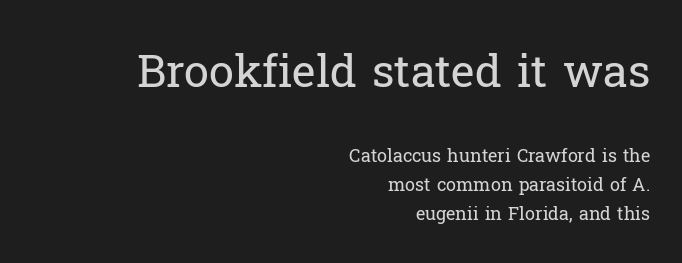
The image shows 45 px regular-weight serif type, upright; set right-aligned, normal line spacing (1.6x), normal letter spacing, not underlined; the first (top) block is 2.5x larger; low stroke contrast and a medium x-height.
